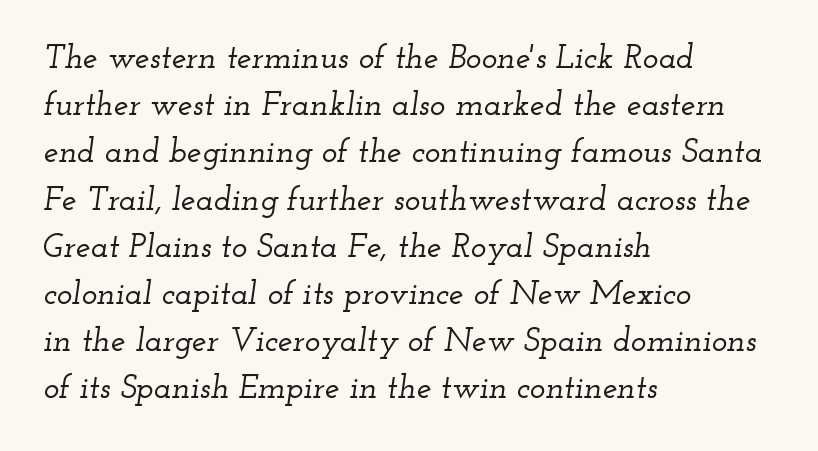
{"serif": "yes", "italic": "yes", "lean": "right", "slant_degrees": 12, "width": "wide", "stroke_contrast": "low", "x_height": "small", "monospaced": "no", "underline": "no", "align": "left", "line_spacing": "normal", "line_spacing_ratio": 1.43, "letter_spacing": "normal", "letter_spacing_em": 0.0, "glyph_px": 33}
